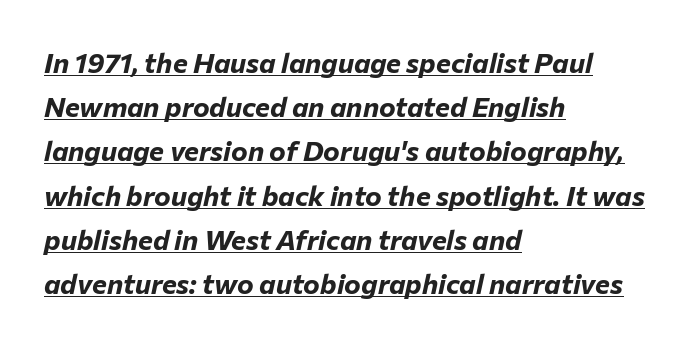
{"italic": "yes", "lean": "right", "slant_degrees": 12, "bold": "yes", "weight": "bold", "width": "normal", "stroke_contrast": "low", "x_height": "medium", "monospaced": "no", "underline": "yes", "align": "left", "line_spacing": "normal", "line_spacing_ratio": 1.58, "letter_spacing": "normal", "letter_spacing_em": 0.0, "glyph_px": 28}
